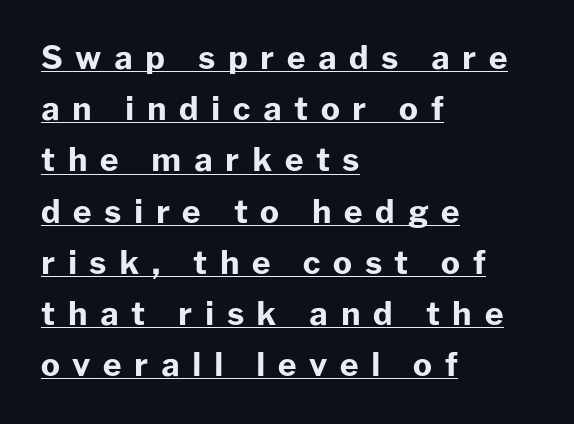
{"serif": "no", "italic": "no", "bold": "yes", "weight": "bold", "width": "normal", "stroke_contrast": "low", "x_height": "medium", "monospaced": "no", "underline": "yes", "align": "left", "line_spacing": "normal", "line_spacing_ratio": 1.6, "letter_spacing": "wide", "letter_spacing_em": 0.39, "glyph_px": 32}
